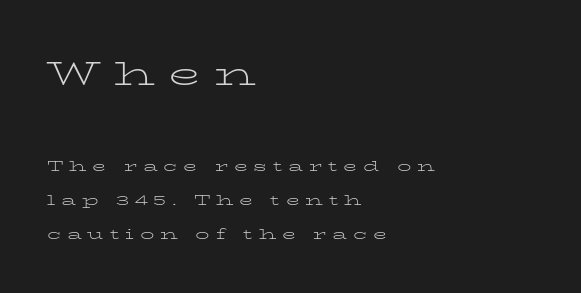
The image shows 33 px light, wide serif type, upright; set left-aligned, loose line spacing (2.46x), unusually wide letter spacing (+0.41 em), not underlined; the first (top) block is 2.36x larger; low stroke contrast and a medium x-height.
